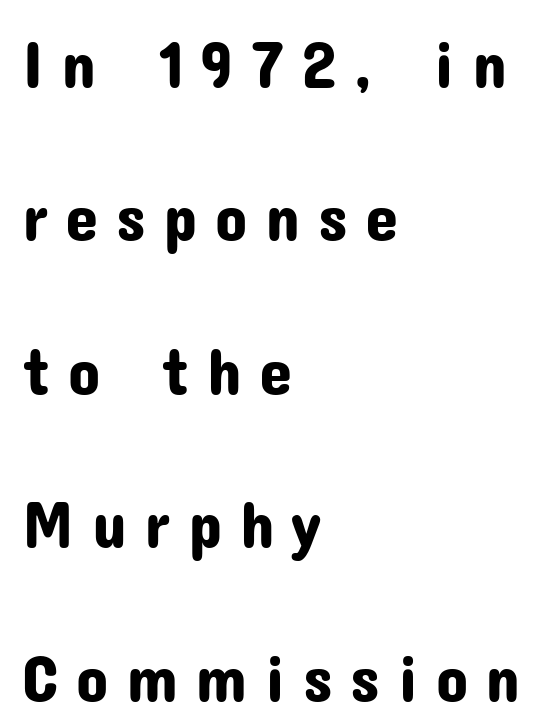
Q: Is the text italic (slanted)? A: No, it is upright.
Q: Is the typeface a serif or a sans-serif typeface? A: Sans-serif.
Q: Is the text underlined? A: No.
Q: How is the paragraph aligned? A: Left-aligned.
Q: Is the spacing between letters normal or unusually wide? A: Unusually wide.
Q: Is the spacing between lines tight, normal or loose? A: Loose.
Q: Width (condensed, normal, or wide)? A: Normal.
Q: Stroke contrast? A: Low.
Q: x-height? A: Medium.
Q: Monospaced? A: No.
